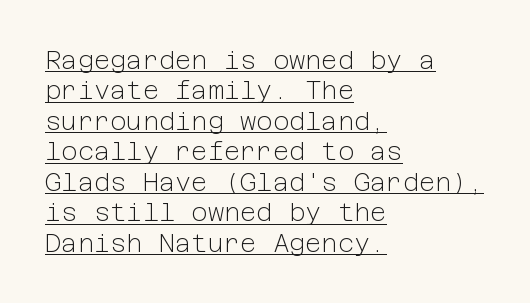
Q: Is the text bold? A: No.
Q: Is the text italic (slanted)? A: No, it is upright.
Q: Is the text underlined? A: Yes.
Q: How is the paragraph aligned? A: Left-aligned.
Q: Is the spacing between letters normal or unusually wide? A: Normal.
